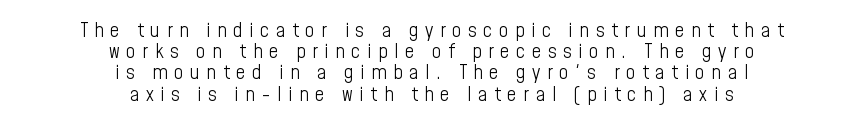
The image shows 20 px text type, upright; set centered, tight line spacing (1.06x), unusually wide letter spacing (+0.34 em), not underlined.
